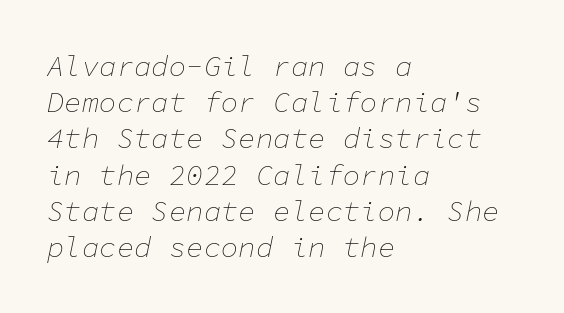
{"italic": "yes", "lean": "right", "slant_degrees": 11, "bold": "no", "weight": "thin", "width": "normal", "stroke_contrast": "low", "x_height": "medium", "monospaced": "yes", "underline": "no", "align": "left", "line_spacing": "normal", "line_spacing_ratio": 1.25, "letter_spacing": "normal", "letter_spacing_em": 0.0, "glyph_px": 29}
